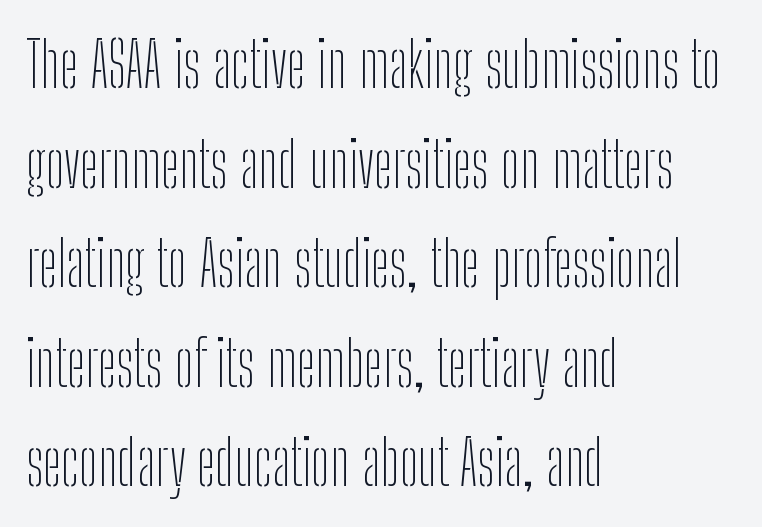
The image shows 63 px thin, condensed sans-serif type, upright; set left-aligned, normal line spacing (1.58x), normal letter spacing, not underlined; low stroke contrast and a medium x-height.
